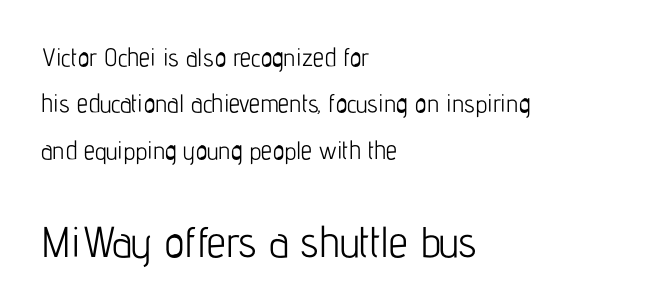
Font category for this specimen: sans-serif. Bold? No — there's no thickening of the strokes. Tall strokes in this sample are plumb rather than angled. This sample has the flowing, uneven cadence of proportional lettering.
